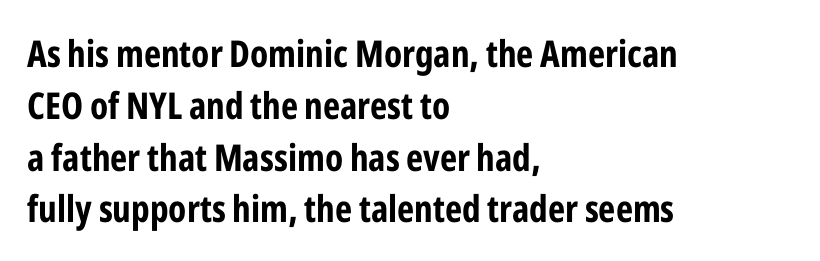
{"serif": "no", "italic": "no", "bold": "yes", "weight": "bold", "width": "condensed", "stroke_contrast": "low", "x_height": "medium", "monospaced": "no", "underline": "no", "align": "left", "line_spacing": "normal", "line_spacing_ratio": 1.4, "letter_spacing": "normal", "letter_spacing_em": 0.0, "glyph_px": 37}
